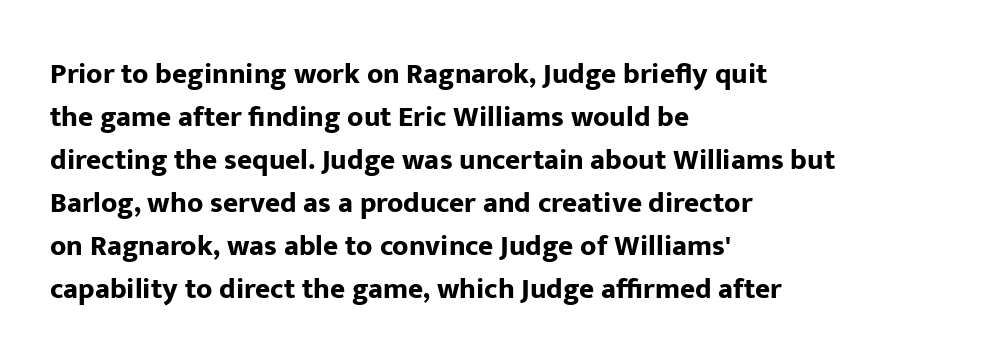
Q: Is the text bold? A: Yes.
Q: Is the text italic (slanted)? A: No, it is upright.
Q: Is the typeface a serif or a sans-serif typeface? A: Sans-serif.
Q: Is the text underlined? A: No.
Q: How is the paragraph aligned? A: Left-aligned.
Q: Is the spacing between letters normal or unusually wide? A: Normal.
Q: Is the spacing between lines tight, normal or loose? A: Normal.
Q: Width (condensed, normal, or wide)? A: Normal.
Q: Stroke contrast? A: Low.
Q: x-height? A: Medium.
Q: Monospaced? A: No.
